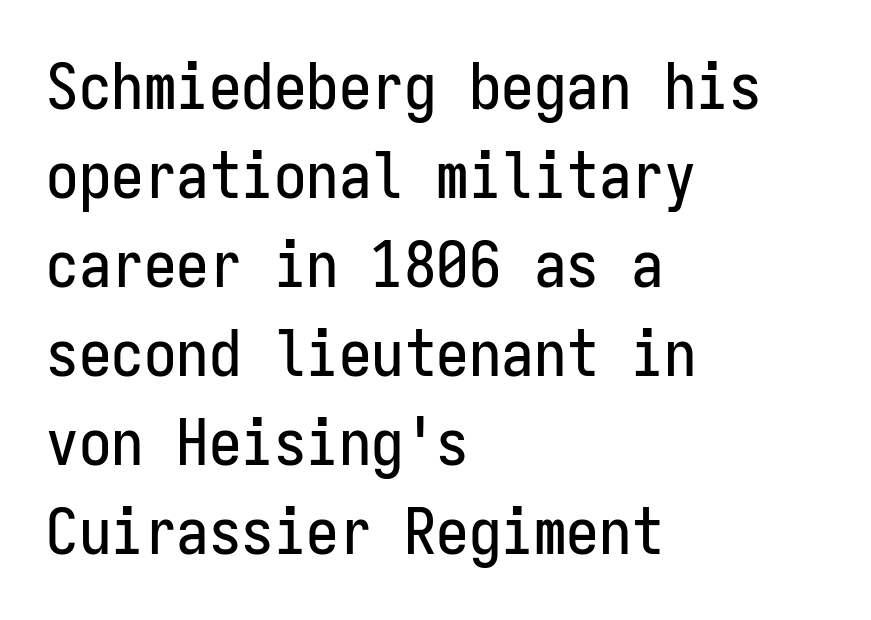
Reading down the column, the eye jumps a familiar distance to each next line. Ascenders rise straight up at ninety degrees. The horizontal fit of the characters is conventional and even. Examine the stroke ends and you'll find no serifs. Alignment: flush left. Beneath every word, the page is bare.
